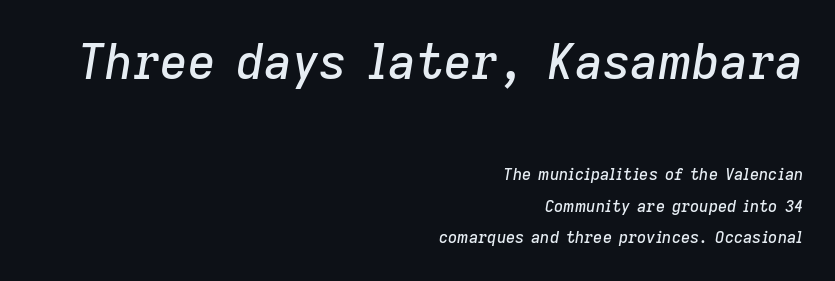
{"italic": "yes", "lean": "right", "slant_degrees": 9, "width": "normal", "stroke_contrast": "low", "x_height": "medium", "monospaced": "no", "underline": "no", "align": "right", "line_spacing": "loose", "line_spacing_ratio": 1.96, "letter_spacing": "normal", "letter_spacing_em": 0.0, "larger_block": "first", "size_ratio": 3.0, "glyph_px": 48}
